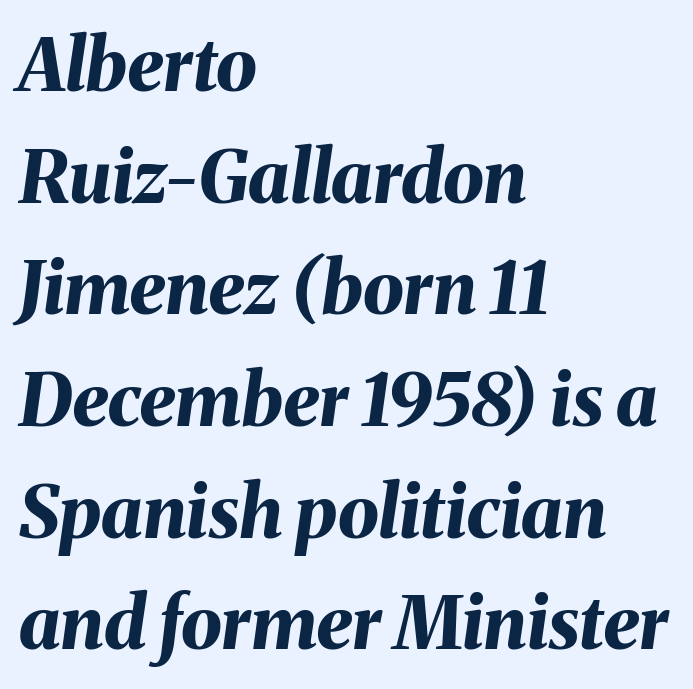
Left-aligned paragraph, ragged on the right. This sample uses plain, unmodified letter spacing. This block has exactly the height ordinary leading produces. The zone under the glyphs is completely vacant. The whole block is typeset with a tilt. Think of a printed novel: that variable character pitch is what you see here.
